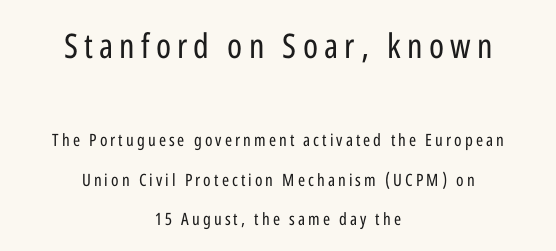
Note: larger setting up top, smaller setting below. Teacher's note: observe the equal gaps on both sides — that is centered alignment. The space between consecutive lines is lavish. Is this a fixed-width face? No — the glyphs have proportional, varying widths. The face used here is a sans, in the tradition of grotesques and geometrics.
